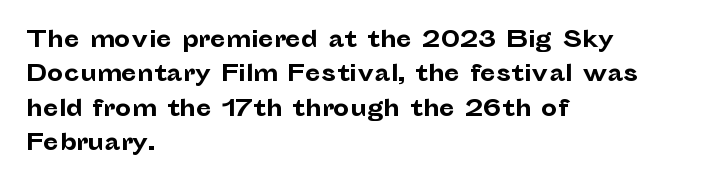
Q: Is the text bold? A: Yes.
Q: Is the text italic (slanted)? A: No, it is upright.
Q: Is the text underlined? A: No.
Q: How is the paragraph aligned? A: Left-aligned.
Q: Is the spacing between letters normal or unusually wide? A: Normal.
Q: Is the spacing between lines tight, normal or loose? A: Normal.
